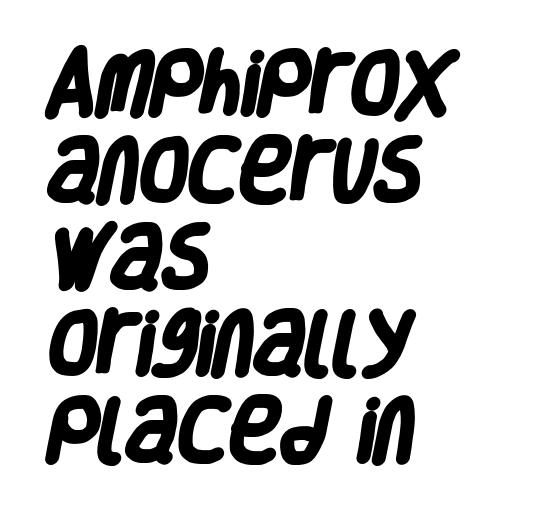
Q: Is the text bold? A: Yes.
Q: Is the typeface a serif or a sans-serif typeface? A: Sans-serif.
Q: Is the text underlined? A: No.
Q: How is the paragraph aligned? A: Left-aligned.
Q: Is the spacing between letters normal or unusually wide? A: Normal.
Q: Width (condensed, normal, or wide)? A: Condensed.
Q: Stroke contrast? A: Low.
Q: x-height? A: Large.
Q: Monospaced? A: No.
